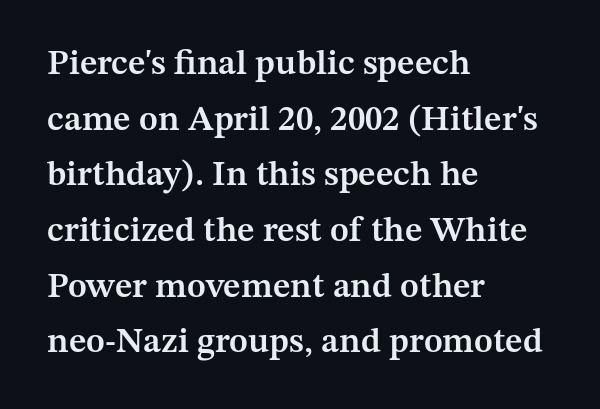
The image shows 35 px semibold serif type, upright; set left-aligned, normal line spacing (1.59x), normal letter spacing, not underlined; medium stroke contrast and a medium x-height.
